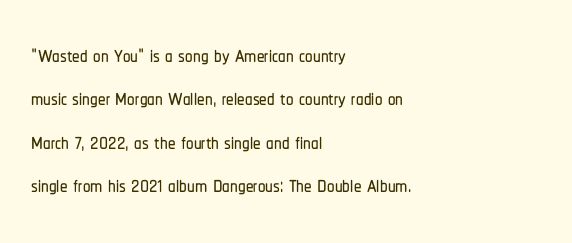
{"serif": "no", "italic": "no", "width": "condensed", "stroke_contrast": "low", "x_height": "medium", "monospaced": "no", "underline": "no", "align": "left", "line_spacing": "normal", "line_spacing_ratio": 1.45, "letter_spacing": "normal", "letter_spacing_em": 0.0, "glyph_px": 30}
